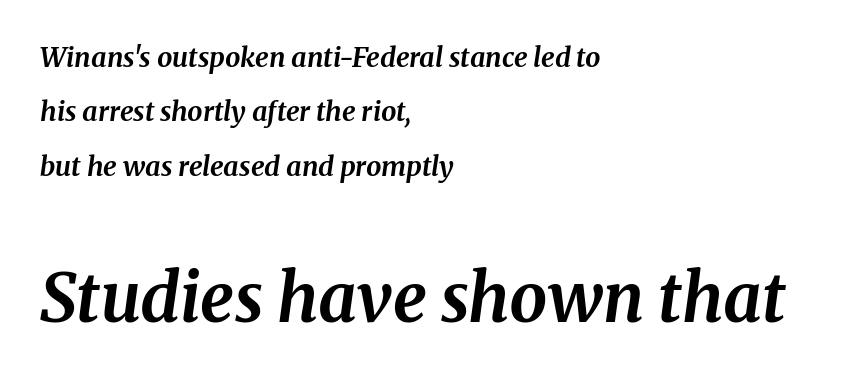
Unmarked baselines from the first word to the last. Yep, that's italic — everything's leaning. Glyph-to-glyph distance matches everyday printed text. The block sitting lower on the canvas is the one with enlarged characters.
